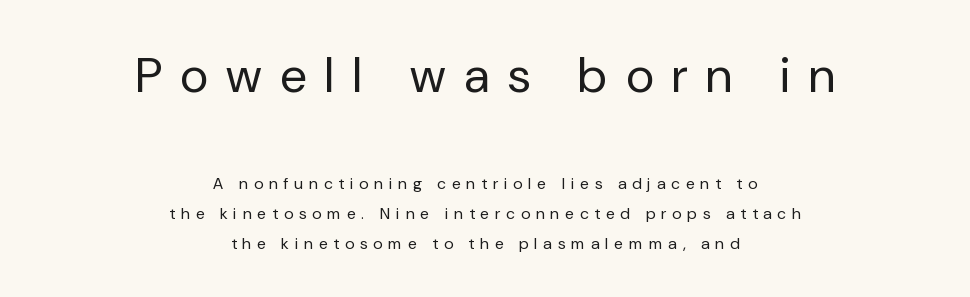
The image shows 49 px regular-weight sans-serif type, upright; set centered, line spacing 1.86x, unusually wide letter spacing (+0.38 em), not underlined; the first (top) block is 3.06x larger; low stroke contrast and a medium x-height.
